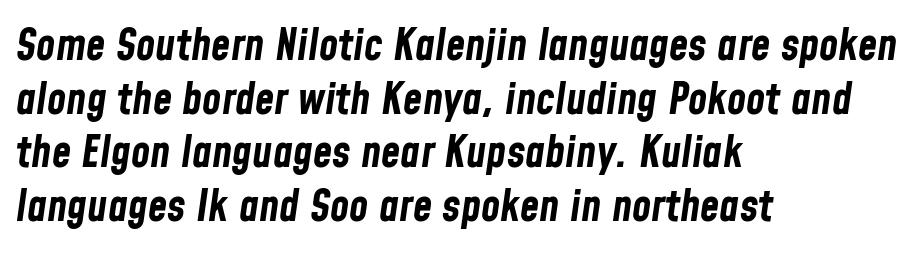
{"italic": "yes", "lean": "right", "slant_degrees": 8, "bold": "yes", "weight": "bold", "width": "condensed", "stroke_contrast": "low", "x_height": "medium", "monospaced": "no", "underline": "no", "align": "left", "line_spacing_ratio": 1.22, "letter_spacing": "normal", "letter_spacing_em": 0.0, "glyph_px": 44}
